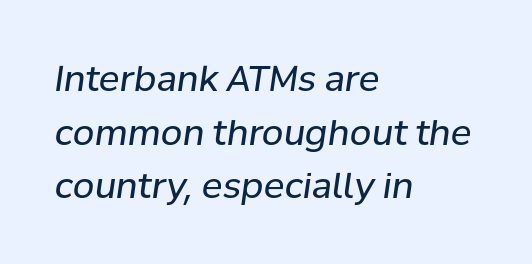
Q: Is the text bold? A: No.
Q: Is the text italic (slanted)? A: Yes, it leans right by about 8 degrees.
Q: Is the text underlined? A: No.
Q: How is the paragraph aligned? A: Left-aligned.
Q: Is the spacing between letters normal or unusually wide? A: Normal.
Q: Is the spacing between lines tight, normal or loose? A: Normal.
Q: Width (condensed, normal, or wide)? A: Normal.
Q: Stroke contrast? A: Low.
Q: x-height? A: Medium.
Q: Monospaced? A: No.
